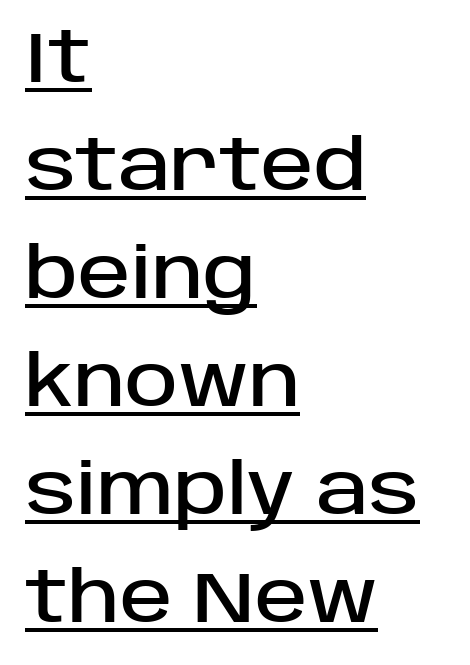
{"serif": "no", "italic": "no", "width": "normal", "stroke_contrast": "low", "x_height": "large", "monospaced": "no", "underline": "yes", "align": "left", "line_spacing": "normal", "line_spacing_ratio": 1.52, "letter_spacing": "normal", "letter_spacing_em": 0.0, "glyph_px": 71}
